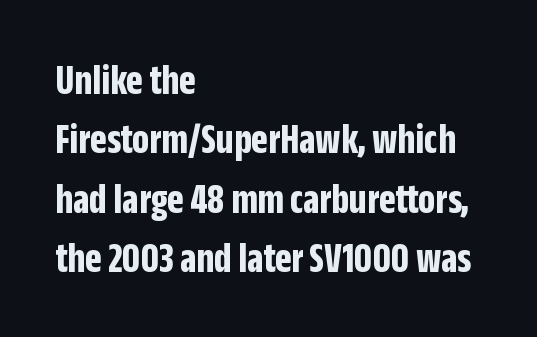
Q: Is the text bold? A: Yes.
Q: Is the text italic (slanted)? A: No, it is upright.
Q: Is the typeface a serif or a sans-serif typeface? A: Sans-serif.
Q: Is the text underlined? A: No.
Q: How is the paragraph aligned? A: Left-aligned.
Q: Is the spacing between letters normal or unusually wide? A: Normal.
Q: Is the spacing between lines tight, normal or loose? A: Normal.
Q: Width (condensed, normal, or wide)? A: Condensed.
Q: Stroke contrast? A: Low.
Q: x-height? A: Large.
Q: Monospaced? A: No.
